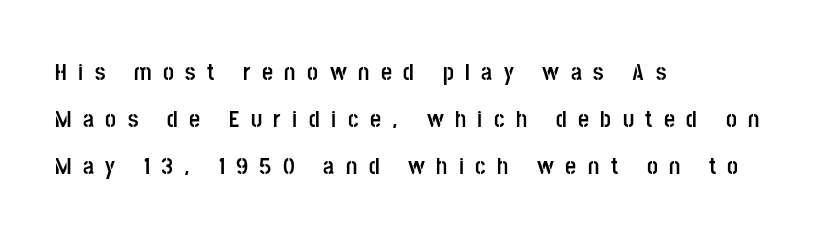
The image shows 24 px bold type, upright; set left-aligned, loose line spacing (1.96x), unusually wide letter spacing (+0.48 em), not underlined.
